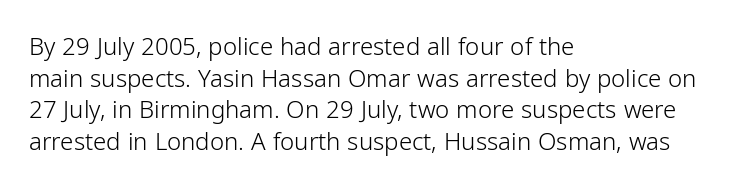
{"italic": "no", "bold": "no", "underline": "no", "align": "left", "line_spacing": "normal", "line_spacing_ratio": 1.32, "letter_spacing": "normal", "letter_spacing_em": 0.0, "glyph_px": 24}
